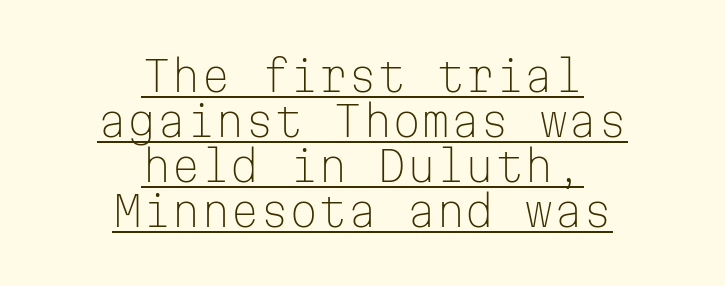
Q: Is the text bold? A: No.
Q: Is the text italic (slanted)? A: No, it is upright.
Q: Is the typeface a serif or a sans-serif typeface? A: Sans-serif.
Q: Is the text underlined? A: Yes.
Q: How is the paragraph aligned? A: Centered.
Q: Is the spacing between letters normal or unusually wide? A: Normal.
Q: Is the spacing between lines tight, normal or loose? A: Tight.
Q: Width (condensed, normal, or wide)? A: Normal.
Q: Stroke contrast? A: Low.
Q: x-height? A: Medium.
Q: Monospaced? A: Yes.
